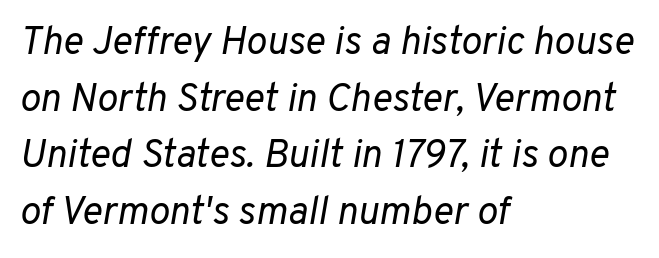
{"italic": "yes", "lean": "right", "slant_degrees": 10, "bold": "no", "weight": "regular", "width": "normal", "stroke_contrast": "low", "x_height": "medium", "monospaced": "no", "underline": "no", "align": "left", "line_spacing": "normal", "line_spacing_ratio": 1.45, "letter_spacing": "normal", "letter_spacing_em": 0.0, "glyph_px": 39}
